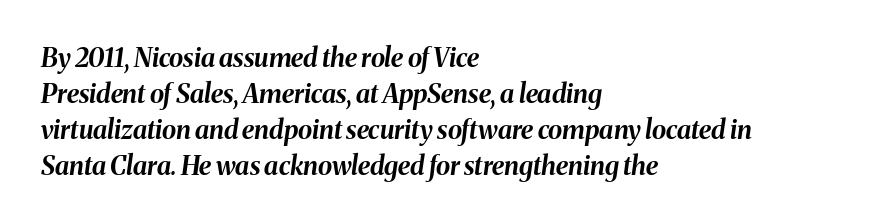
A bare baseline throughout the passage. Regular leading. Each word holds together tightly as a unit, with standard inter-letter gaps. Slanted lettering throughout. Left-aligned paragraph, ragged on the right. The face used here has the dense, thick strokes of a bold.
